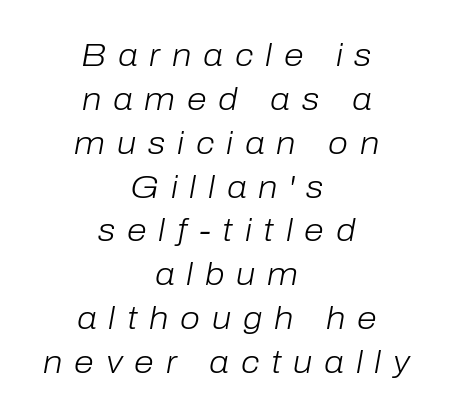
{"italic": "yes", "lean": "right", "slant_degrees": 10, "bold": "no", "weight": "light", "width": "normal", "stroke_contrast": "low", "x_height": "medium", "monospaced": "no", "underline": "no", "align": "center", "line_spacing": "normal", "line_spacing_ratio": 1.37, "letter_spacing": "wide", "letter_spacing_em": 0.37, "glyph_px": 32}
